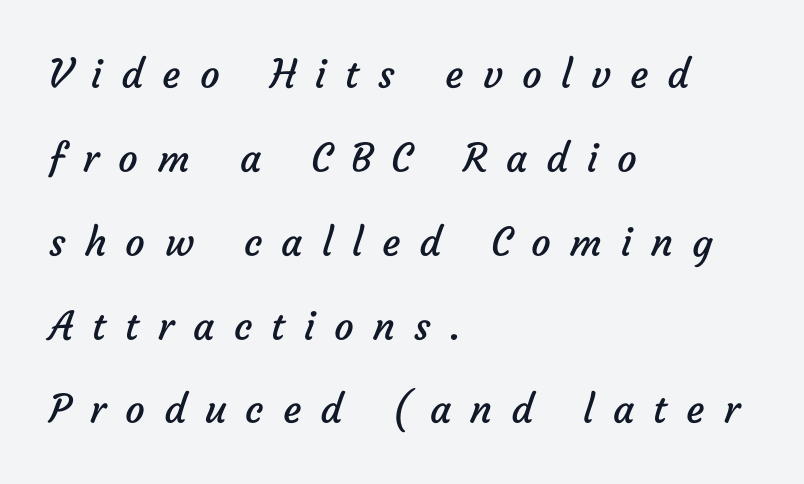
The image shows 39 px regular-weight sans-serif type; set left-aligned, loose line spacing (2.15x), unusually wide letter spacing (+0.49 em), not underlined; low stroke contrast and a medium x-height.
